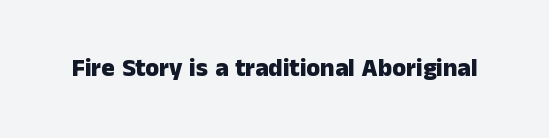
The image shows 25 px bold type, upright; set normal letter spacing, not underlined.
